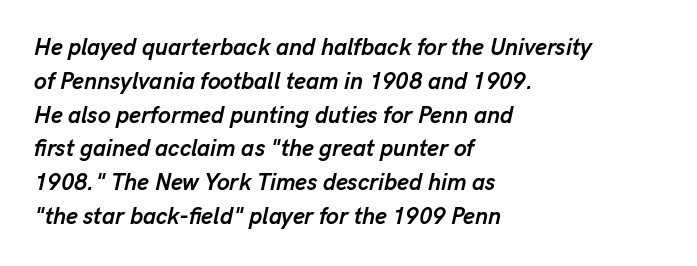
{"italic": "yes", "lean": "right", "slant_degrees": 13, "bold": "yes", "underline": "no", "align": "left", "line_spacing": "normal", "line_spacing_ratio": 1.47, "letter_spacing": "normal", "letter_spacing_em": 0.0, "glyph_px": 23}
